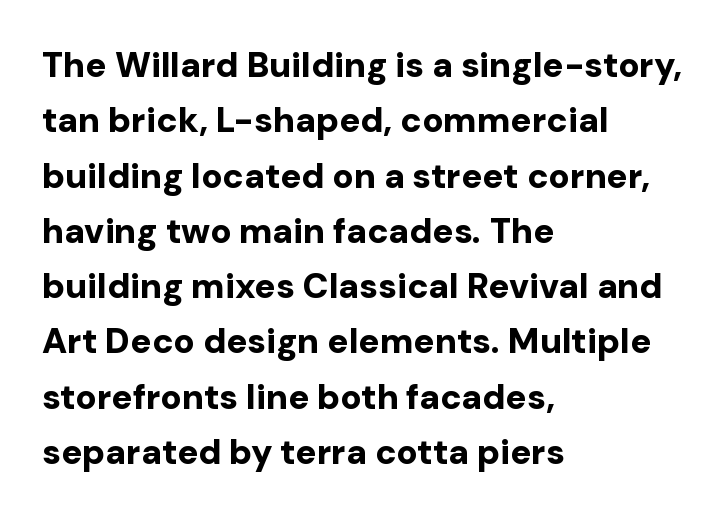
Q: Is the text bold? A: Yes.
Q: Is the text italic (slanted)? A: No, it is upright.
Q: Is the typeface a serif or a sans-serif typeface? A: Sans-serif.
Q: Is the text underlined? A: No.
Q: How is the paragraph aligned? A: Left-aligned.
Q: Is the spacing between letters normal or unusually wide? A: Normal.
Q: Is the spacing between lines tight, normal or loose? A: Normal.
Q: Width (condensed, normal, or wide)? A: Normal.
Q: Stroke contrast? A: Low.
Q: x-height? A: Medium.
Q: Monospaced? A: No.
